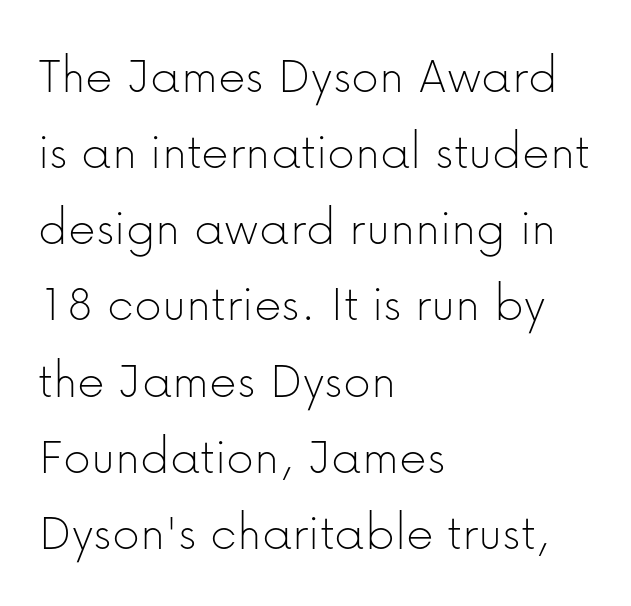
The image shows 54 px thin sans-serif type, upright; set left-aligned, normal line spacing (1.41x), normal letter spacing, not underlined; low stroke contrast and a medium x-height.
